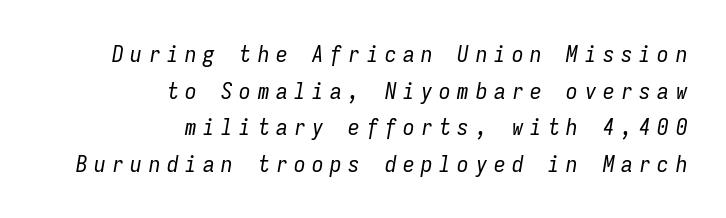
Q: Is the text bold? A: No.
Q: Is the text italic (slanted)? A: Yes, it leans right by about 9 degrees.
Q: Is the text underlined? A: No.
Q: How is the paragraph aligned? A: Right-aligned.
Q: Is the spacing between letters normal or unusually wide? A: Unusually wide.
Q: Is the spacing between lines tight, normal or loose? A: Normal.
